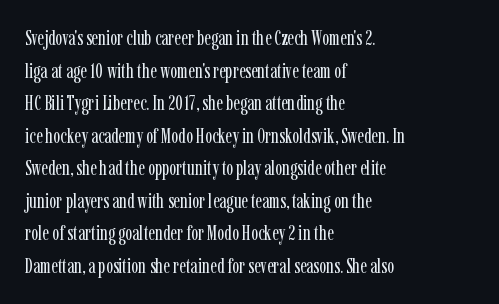
{"italic": "no", "bold": "no", "underline": "no", "align": "left", "line_spacing": "normal", "line_spacing_ratio": 1.55, "letter_spacing": "normal", "letter_spacing_em": 0.0, "glyph_px": 21}
